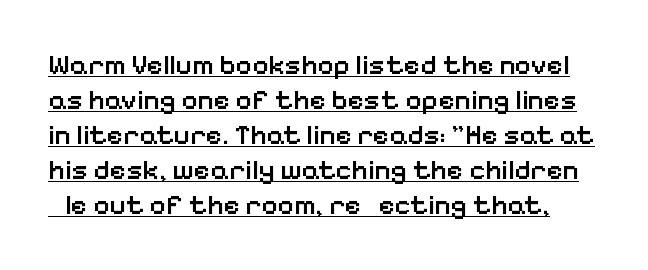
Varying glyph widths throughout — classic text-font behaviour. Students, this is semibold: more ink than regular, less than bold. How are the letters spaced? Ordinarily, with no added tracking. Check where the strokes stop: nothing finishes them off — pure sans. Ascenders rise straight up at ninety degrees. Summary of vertical rhythm: regular, with standard interline spacing.
